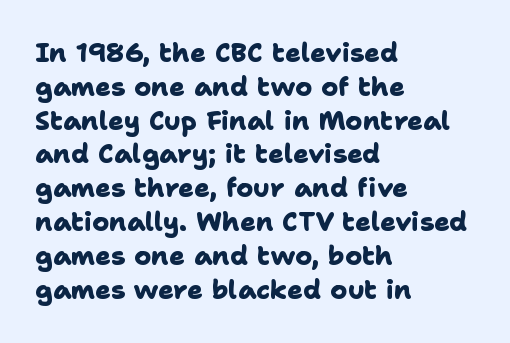
Q: Is the text bold? A: Yes.
Q: Is the text underlined? A: No.
Q: How is the paragraph aligned? A: Left-aligned.
Q: Is the spacing between letters normal or unusually wide? A: Normal.
Q: Is the spacing between lines tight, normal or loose? A: Normal.
